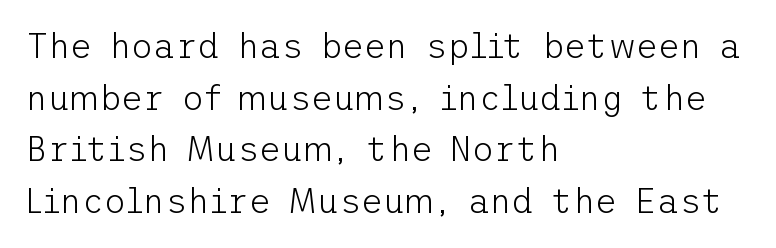
The image shows 34 px light sans-serif type, upright; set left-aligned, normal line spacing (1.52x), normal letter spacing, not underlined; low stroke contrast and a medium x-height.
